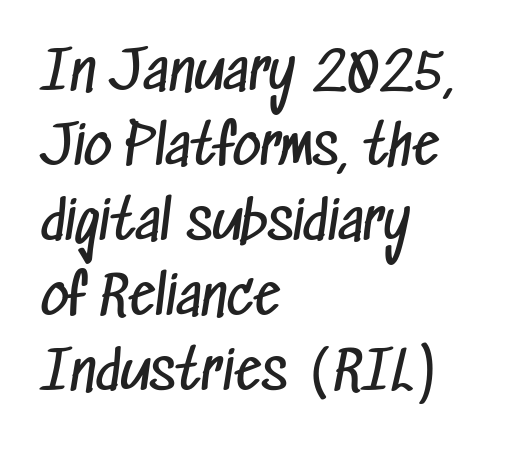
{"serif": "no", "bold": "no", "weight": "regular", "width": "condensed", "stroke_contrast": "low", "x_height": "medium", "monospaced": "no", "underline": "no", "align": "left", "line_spacing": "normal", "line_spacing_ratio": 1.39, "letter_spacing": "normal", "letter_spacing_em": 0.0, "glyph_px": 54}
